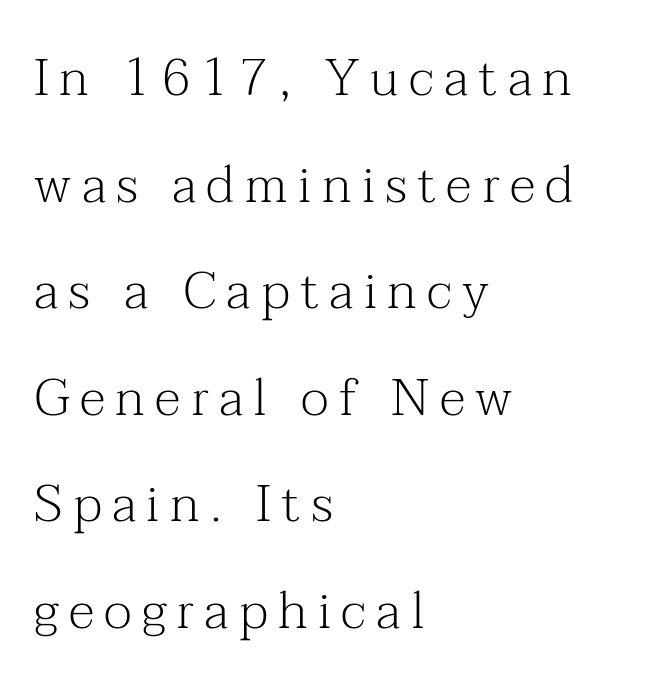
{"serif": "yes", "italic": "no", "bold": "no", "weight": "light", "width": "normal", "stroke_contrast": "medium", "x_height": "medium", "monospaced": "no", "underline": "no", "align": "left", "line_spacing": "loose", "line_spacing_ratio": 2.05, "letter_spacing": "wide", "letter_spacing_em": 0.2, "glyph_px": 52}
